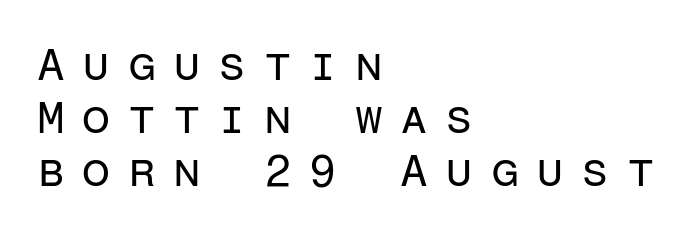
The image shows 45 px regular-weight sans-serif type, upright, monospaced; set left-aligned, line spacing 1.18x, unusually wide letter spacing (+0.39 em), not underlined; low stroke contrast and a medium x-height.
